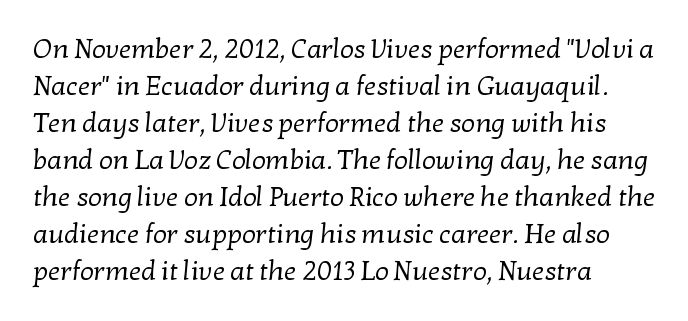
{"bold": "no", "underline": "no", "align": "left", "line_spacing": "normal", "line_spacing_ratio": 1.37, "letter_spacing": "normal", "letter_spacing_em": 0.0, "glyph_px": 27}
